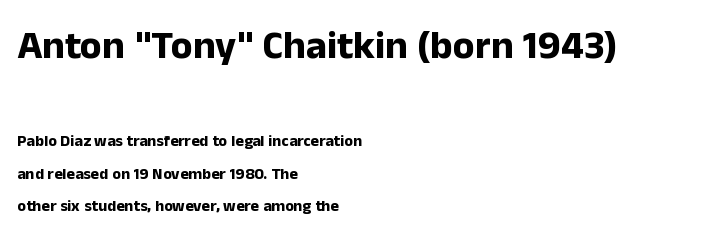
Q: Is the text bold? A: Yes.
Q: Is the text italic (slanted)? A: No, it is upright.
Q: Is the typeface a serif or a sans-serif typeface? A: Sans-serif.
Q: Is the text underlined? A: No.
Q: How is the paragraph aligned? A: Left-aligned.
Q: Is the spacing between letters normal or unusually wide? A: Normal.
Q: Is the spacing between lines tight, normal or loose? A: Loose.
Q: Which block of text is set in a larger size, the first (top) or the second (bottom)? A: The first (top) one.
Q: Width (condensed, normal, or wide)? A: Normal.
Q: Stroke contrast? A: Low.
Q: x-height? A: Medium.
Q: Monospaced? A: No.
